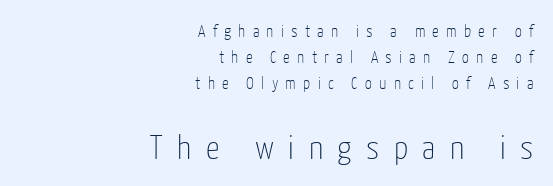
Alignment: flush right. Rendered with straight, roman letterforms. A quiet, ordinary-to-light weight characterises the typeface. The rendering uses natural spacing where letterforms have individual widths. Visually, the bottom section dominates because its glyphs are scaled up. The passage shown stacks its lines at a standard gap.
